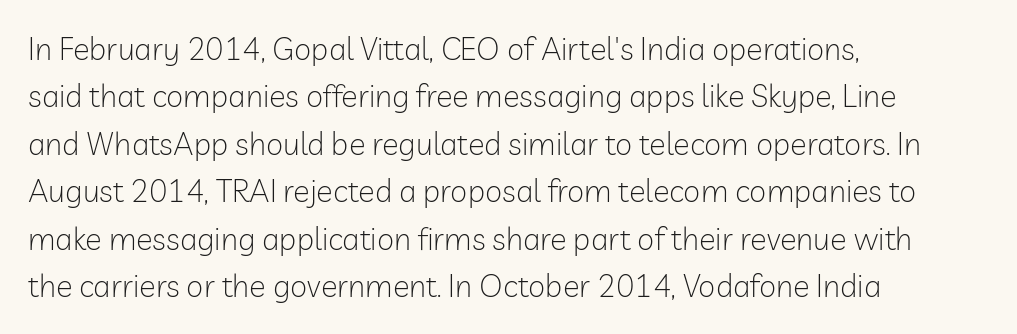
{"serif": "no", "italic": "no", "bold": "no", "weight": "light", "width": "normal", "stroke_contrast": "low", "x_height": "medium", "monospaced": "no", "underline": "no", "align": "left", "line_spacing": "normal", "line_spacing_ratio": 1.53, "letter_spacing": "normal", "letter_spacing_em": 0.0, "glyph_px": 31}
